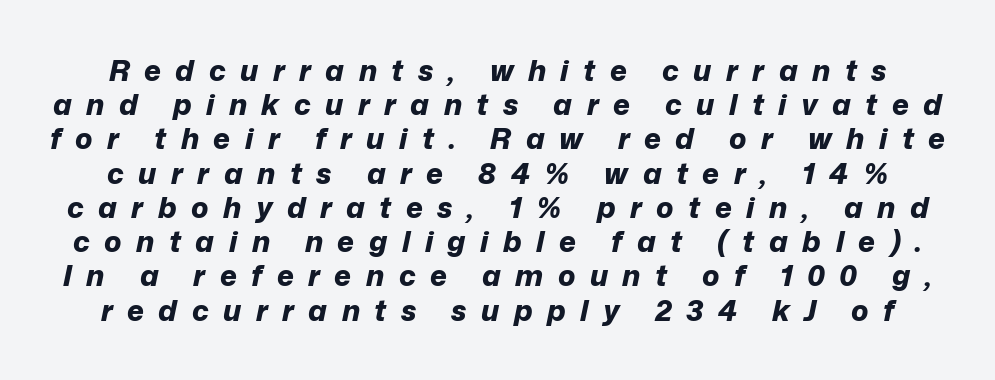
{"italic": "yes", "lean": "right", "slant_degrees": 12, "bold": "yes", "weight": "bold", "width": "normal", "stroke_contrast": "low", "x_height": "medium", "monospaced": "no", "underline": "no", "line_spacing_ratio": 1.18, "letter_spacing": "wide", "letter_spacing_em": 0.5, "glyph_px": 29}
